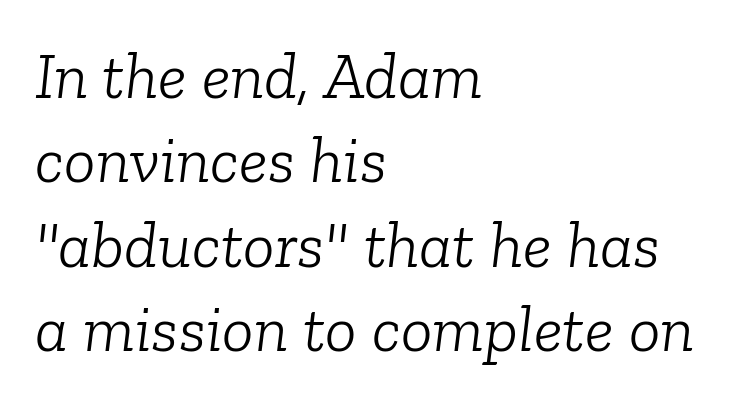
The image shows 66 px light serif type, italic (leaning right); set left-aligned, normal line spacing (1.28x), normal letter spacing, not underlined; low stroke contrast and a medium x-height.
